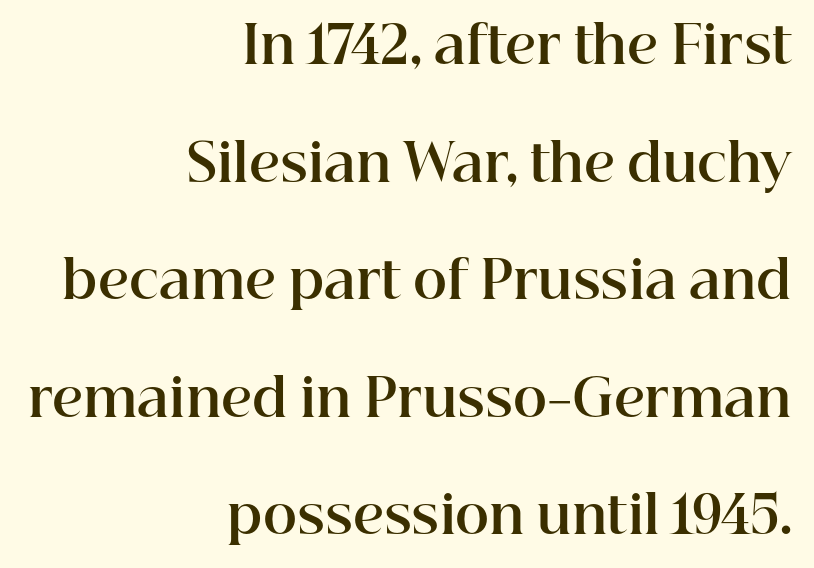
{"serif": "yes", "italic": "no", "bold": "yes", "weight": "bold", "width": "normal", "stroke_contrast": "high", "x_height": "medium", "monospaced": "no", "underline": "no", "align": "right", "line_spacing": "loose", "line_spacing_ratio": 2.26, "letter_spacing": "normal", "letter_spacing_em": 0.0, "glyph_px": 52}
